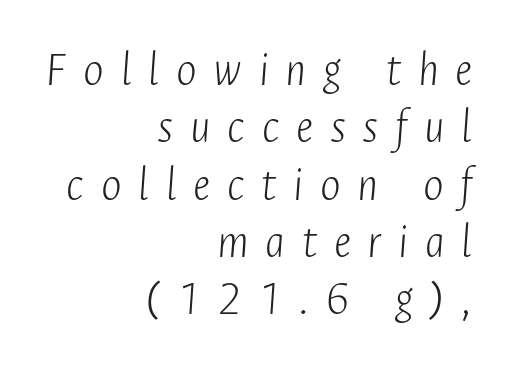
Q: Is the text bold? A: No.
Q: Is the text italic (slanted)? A: Yes, it leans right by about 4 degrees.
Q: Is the text underlined? A: No.
Q: How is the paragraph aligned? A: Right-aligned.
Q: Is the spacing between letters normal or unusually wide? A: Unusually wide.
Q: Width (condensed, normal, or wide)? A: Condensed.
Q: Stroke contrast? A: Low.
Q: x-height? A: Medium.
Q: Monospaced? A: No.
